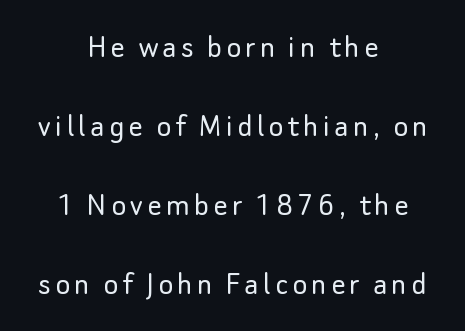
{"serif": "no", "italic": "no", "bold": "no", "weight": "light", "width": "normal", "stroke_contrast": "low", "x_height": "small", "monospaced": "no", "underline": "no", "align": "center", "line_spacing": "loose", "line_spacing_ratio": 2.26, "glyph_px": 35}
